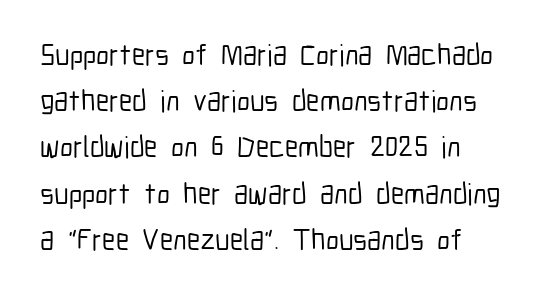
The image shows 30 px condensed sans-serif type, upright; set normal line spacing (1.54x), normal letter spacing, not underlined; low stroke contrast and a medium x-height.
